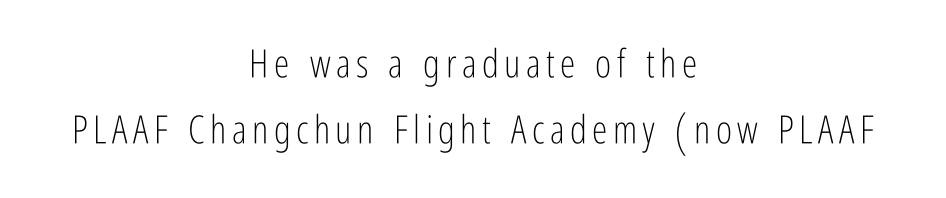
This sample has the flowing, uneven cadence of proportional lettering. These lines sit exactly where default settings would place them. Alignment: centered. Tall strokes in this sample are plumb rather than angled.
